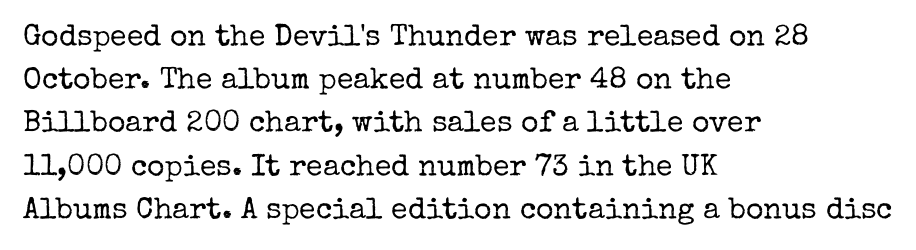
The image shows 30 px regular-weight serif type, upright; set left-aligned, normal line spacing (1.44x), normal letter spacing, not underlined; low stroke contrast and a medium x-height.
